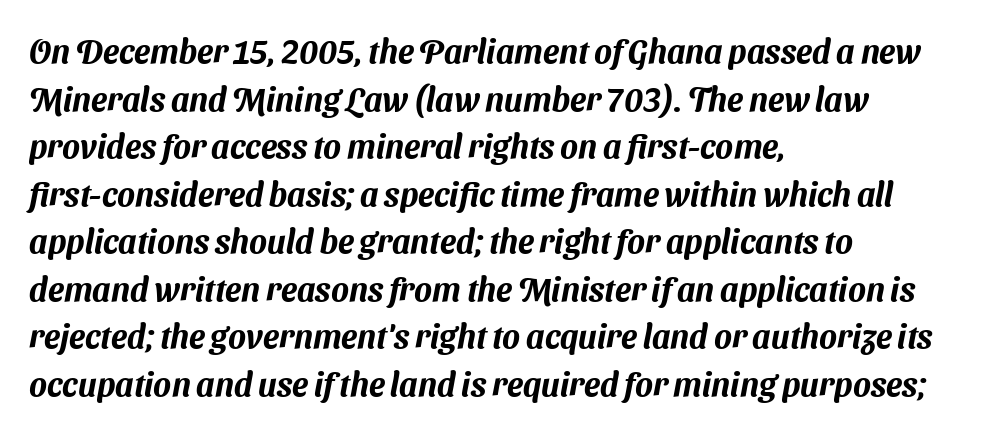
Q: Is the typeface a serif or a sans-serif typeface? A: Sans-serif.
Q: Is the text underlined? A: No.
Q: How is the paragraph aligned? A: Left-aligned.
Q: Is the spacing between letters normal or unusually wide? A: Normal.
Q: Is the spacing between lines tight, normal or loose? A: Normal.
Q: Width (condensed, normal, or wide)? A: Normal.
Q: Stroke contrast? A: Medium.
Q: x-height? A: Medium.
Q: Monospaced? A: No.
